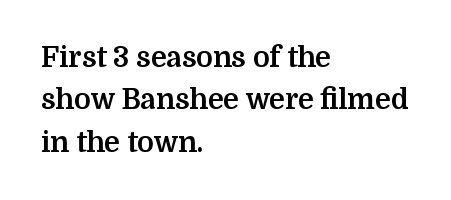
Q: Is the text bold? A: Yes.
Q: Is the text italic (slanted)? A: No, it is upright.
Q: Is the typeface a serif or a sans-serif typeface? A: Serif.
Q: Is the text underlined? A: No.
Q: How is the paragraph aligned? A: Left-aligned.
Q: Is the spacing between letters normal or unusually wide? A: Normal.
Q: Is the spacing between lines tight, normal or loose? A: Normal.
Q: Width (condensed, normal, or wide)? A: Normal.
Q: Stroke contrast? A: Medium.
Q: x-height? A: Medium.
Q: Monospaced? A: No.
